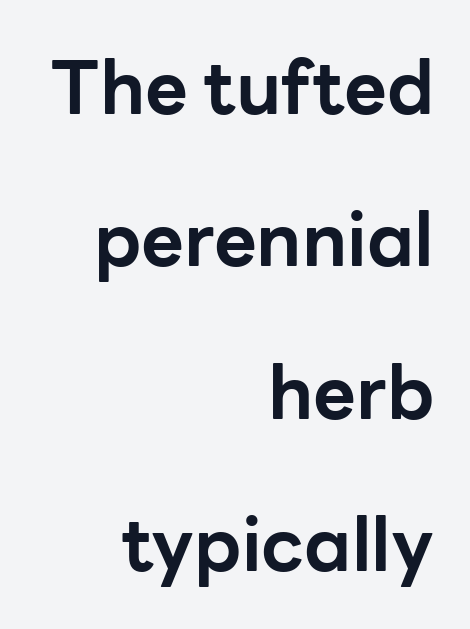
Glance below the letters and you will spot only blank space. These lines stack with their right ends in a neat column. A full-strength bold gives these letters their thick strokes. Observe the ordinary spacing: letters are neighbours, not strangers. Each letter keeps its own natural width here, so spacing adapts to shape.
